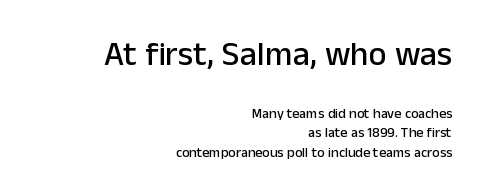
{"serif": "no", "italic": "no", "width": "normal", "stroke_contrast": "low", "x_height": "medium", "monospaced": "no", "underline": "no", "align": "right", "line_spacing": "normal", "line_spacing_ratio": 1.36, "letter_spacing": "normal", "letter_spacing_em": 0.0, "larger_block": "first", "size_ratio": 2.43, "glyph_px": 34}
